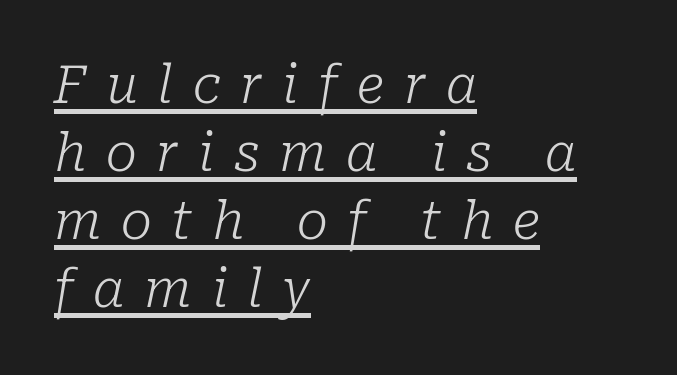
The paragraph shown leans on its left margin. Caption: lettering with a line underneath. This sample has the flowing, uneven cadence of proportional lettering. This sample uses an oblique cut, with every glyph tilted off the vertical.
